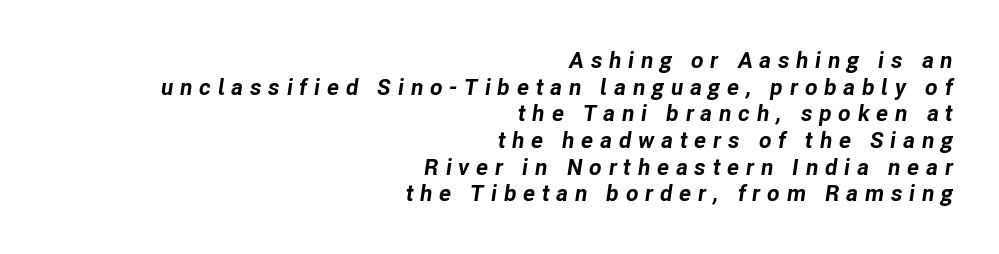
The setting favours the right margin, as signatures and pull-quotes sometimes do. The letters are spread apart with noticeably loose tracking. The font's italic variant was chosen for this text. The letters are bold, with thick, heavy strokes. Quick note: underline off.
